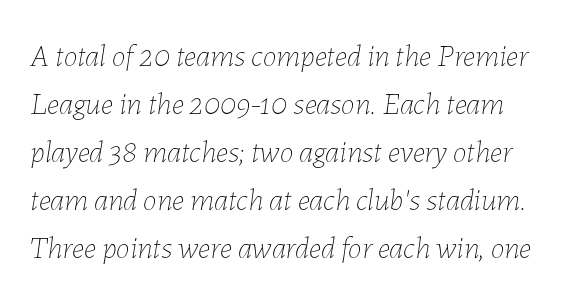
The image shows 31 px thin type, italic (leaning right); set normal line spacing (1.55x), normal letter spacing, not underlined; low stroke contrast and a medium x-height.
